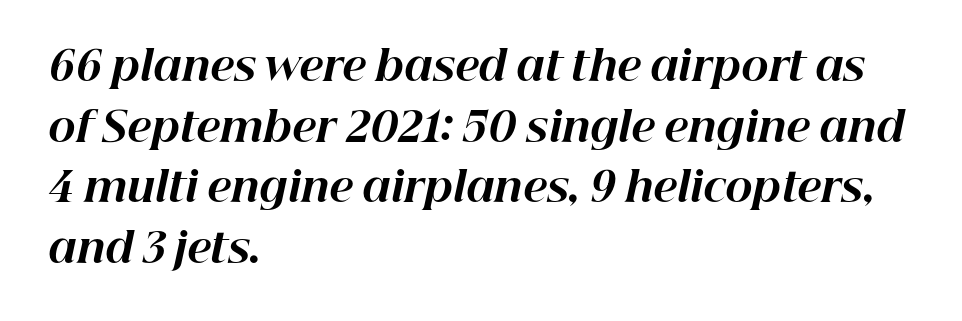
Honestly, the row spacing looks completely unremarkable. The letterforms sit shoulder to shoulder at normal distance. Here the designer chose a conventional face with non-uniform glyph widths. The setting favours the left margin, as ordinary paragraphs usually do.
